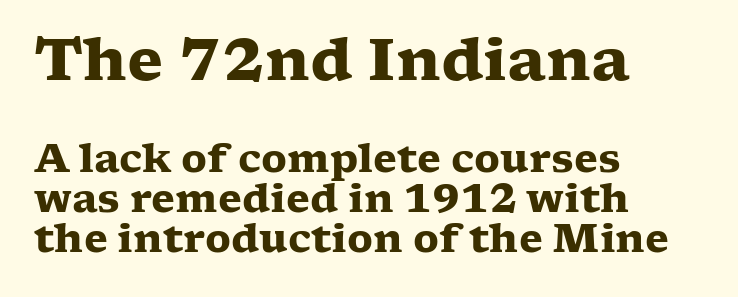
Look at the glyph heights: the upper group is clearly the bigger setting. Plenty of ink on the page — the face is bold. A typesetter would call this proportional, since set widths differ per character. Layout note: lines flush left.
